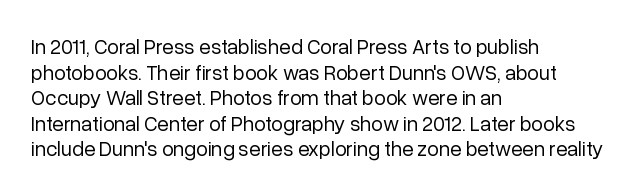
Does extra space separate the letters? No, they use regular spacing. The passage is arranged the way most books set body copy — flush left. The area under the type is left untouched. The face looks like a standard text weight, possibly lighter. Notice how the stems are strictly vertical — no italics here.
